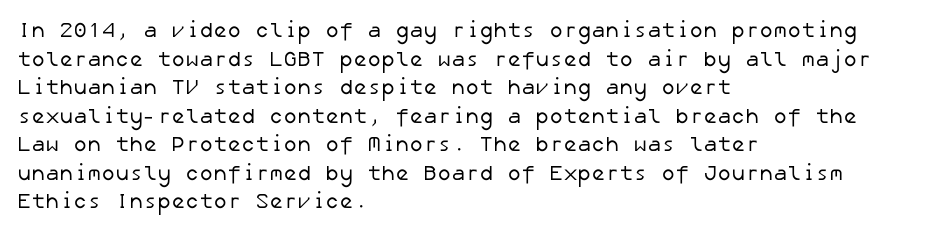
The designer left line spacing at the default. A typesetter would call this zero additional tracking. Nothing heavy about these letters — not bold at all. The passage is arranged the way most books set body copy — flush left.
